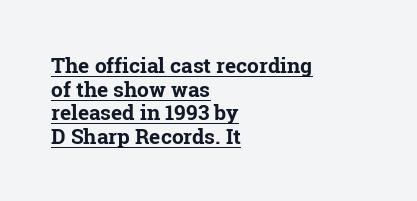
Italic: no, the glyphs are upright roman. In terms of letterspacing, this is plain default setting. Every letter is thick-stroked: bold, no question. The sample's only ornament is a line tracing under the words. Compared with typical paragraphs, the rows here are closer together. The setting favours the left margin, as ordinary paragraphs usually do.
